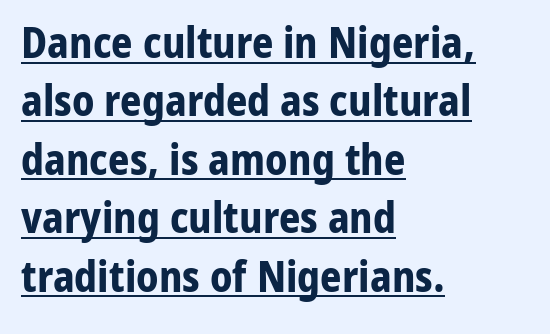
The image shows 42 px bold sans-serif type, upright; set left-aligned, normal line spacing (1.39x), normal letter spacing, underlined; low stroke contrast and a medium x-height.
